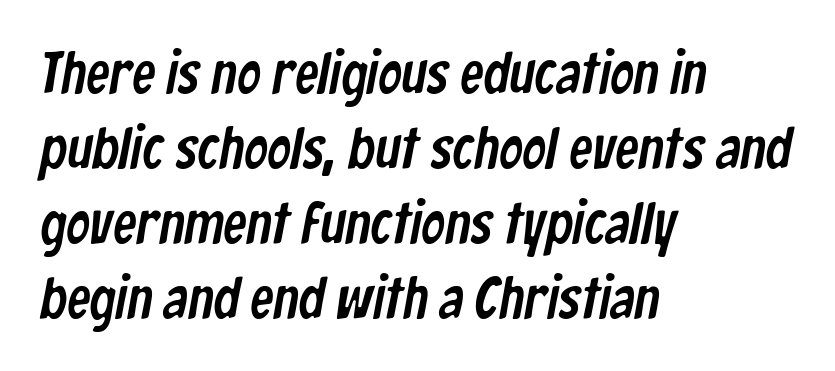
The image shows 59 px condensed sans-serif type; set left-aligned, normal line spacing (1.27x), normal letter spacing, not underlined; low stroke contrast and a medium x-height.
